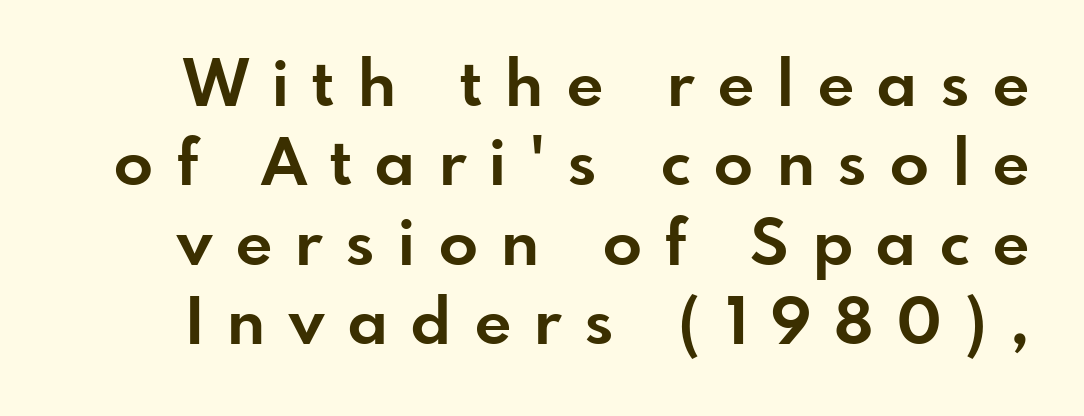
The image shows 64 px bold sans-serif type, upright; set line spacing 1.24x, unusually wide letter spacing (+0.37 em), not underlined; low stroke contrast and a small x-height.
